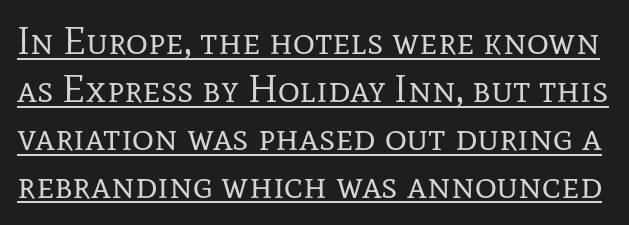
The space between consecutive lines is moderate. What stands out about the letter spacing? Nothing — it is the standard amount. A typesetter would call this proportional, since set widths differ per character. Tall strokes in this sample are plumb rather than angled. The glyphs in this specimen are seriffed.
